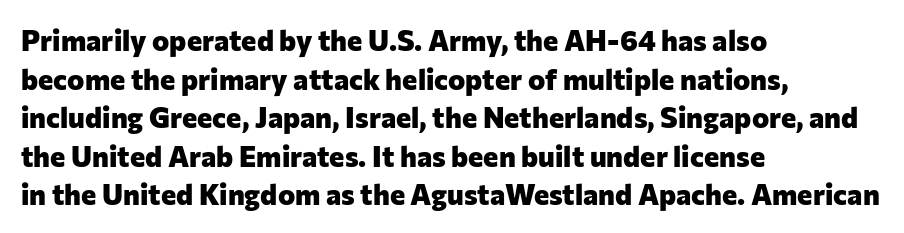
Q: Is the text bold? A: Yes.
Q: Is the text italic (slanted)? A: No, it is upright.
Q: Is the typeface a serif or a sans-serif typeface? A: Sans-serif.
Q: Is the text underlined? A: No.
Q: How is the paragraph aligned? A: Left-aligned.
Q: Is the spacing between letters normal or unusually wide? A: Normal.
Q: Is the spacing between lines tight, normal or loose? A: Normal.
Q: Width (condensed, normal, or wide)? A: Normal.
Q: Stroke contrast? A: Low.
Q: x-height? A: Medium.
Q: Monospaced? A: No.
